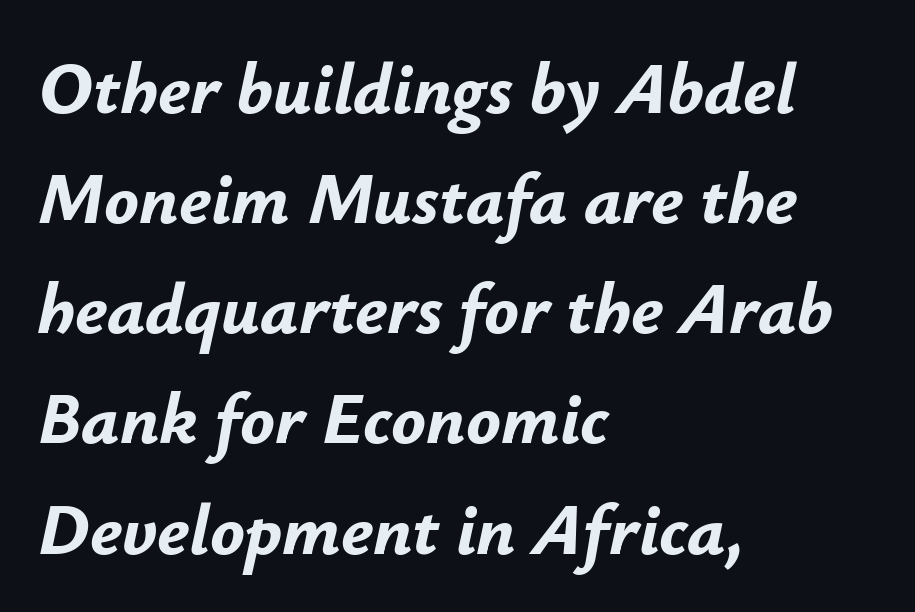
Does the lettering tilt? It does — this is italic. Rule under the text: the space is simply empty. In CSS terms this would be text-align: left. The face used here has the dense, thick strokes of a bold. Short note: letters normally spaced. Spacing verdict: proportional, widths tailored to each character.
